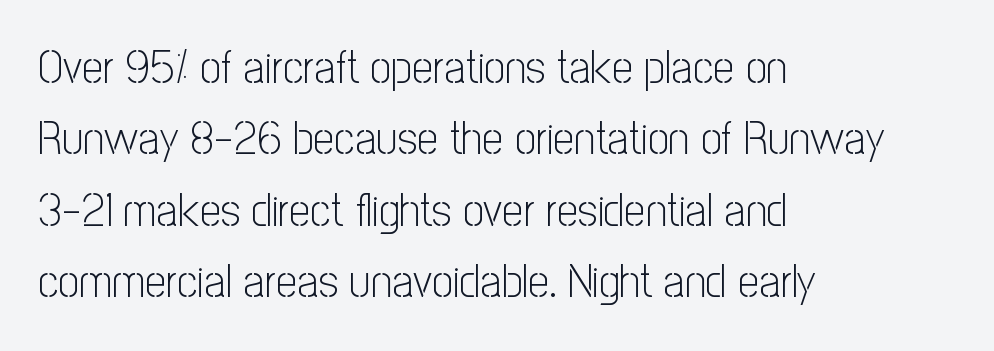
Q: Is the text bold? A: No.
Q: Is the text italic (slanted)? A: No, it is upright.
Q: Is the typeface a serif or a sans-serif typeface? A: Sans-serif.
Q: Is the text underlined? A: No.
Q: How is the paragraph aligned? A: Left-aligned.
Q: Is the spacing between letters normal or unusually wide? A: Normal.
Q: Is the spacing between lines tight, normal or loose? A: Normal.
Q: Width (condensed, normal, or wide)? A: Condensed.
Q: Stroke contrast? A: Low.
Q: x-height? A: Medium.
Q: Monospaced? A: No.
